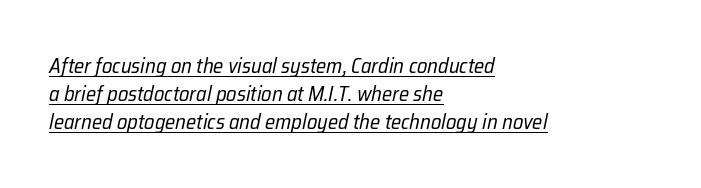
The image shows 21 px text type, italic (leaning right); set left-aligned, normal line spacing (1.33x), normal letter spacing, underlined.
